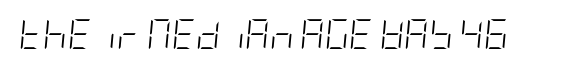
The image shows 30 px light, condensed type, italic (leaning right); set normal letter spacing, not underlined; low stroke contrast and a large x-height.
